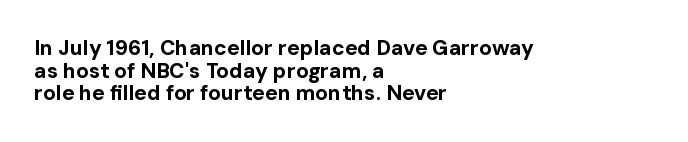
{"italic": "no", "bold": "yes", "underline": "no", "align": "left", "line_spacing": "tight", "line_spacing_ratio": 1.08, "letter_spacing": "normal", "letter_spacing_em": 0.0, "glyph_px": 21}
